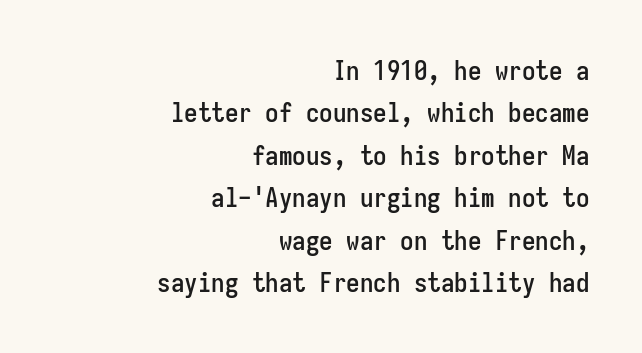
{"italic": "no", "underline": "no", "align": "right", "line_spacing": "normal", "line_spacing_ratio": 1.57, "letter_spacing": "normal", "letter_spacing_em": 0.0, "glyph_px": 27}
